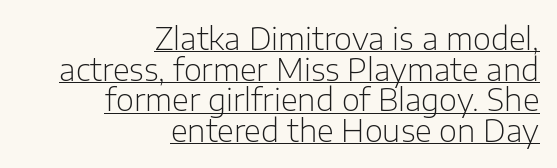
The image shows 31 px light sans-serif type, upright; set right-aligned, tight line spacing (0.99x), normal letter spacing, underlined; low stroke contrast and a medium x-height.
